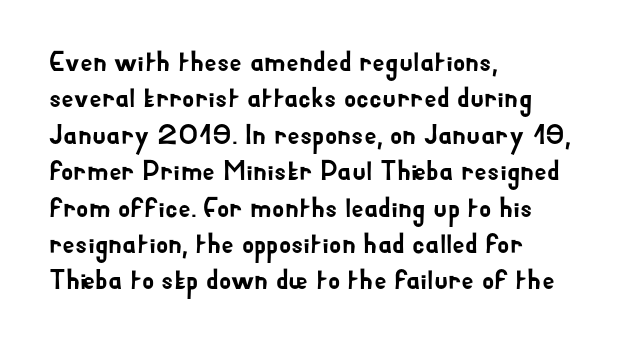
{"serif": "no", "italic": "no", "width": "normal", "stroke_contrast": "low", "x_height": "small", "monospaced": "no", "underline": "no", "align": "left", "line_spacing": "normal", "line_spacing_ratio": 1.3, "letter_spacing": "normal", "letter_spacing_em": 0.0, "glyph_px": 28}
